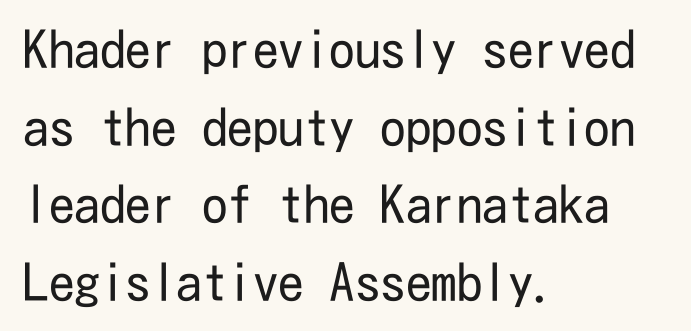
{"serif": "no", "italic": "no", "bold": "no", "weight": "regular", "width": "condensed", "stroke_contrast": "low", "x_height": "medium", "underline": "no", "align": "left", "line_spacing": "normal", "line_spacing_ratio": 1.52, "letter_spacing": "normal", "letter_spacing_em": 0.0, "glyph_px": 51}
